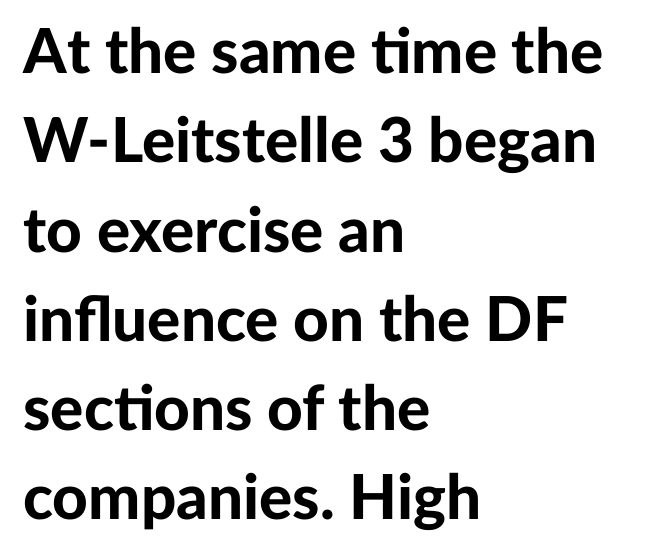
Each line starts at the same left margin while the right side varies. Students, observe: this is what conventionally led text looks like. The strokes are fattened all the way to bold. Words appear dense and cohesive because spacing is normal. The designer went with a sans here, leaving each stem footless. Check the space under the baseline: it is left empty.
